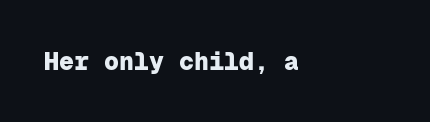
The image shows 25 px bold type, upright; set left-aligned, normal letter spacing, not underlined.
